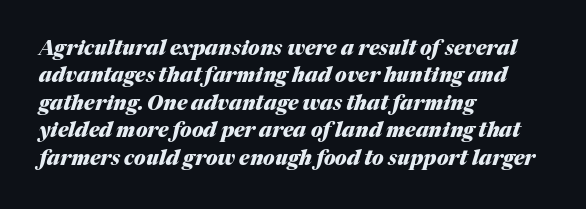
The image shows 20 px bold type, italic (leaning right); set left-aligned, normal line spacing (1.37x), normal letter spacing, not underlined.
